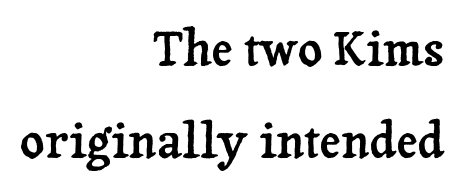
Note the varied advance widths — an 'i' is clearly narrower than an 'm'. Inter-character spacing is left at the font's built-in metrics. Leading is clearly above the norm, producing a sparse column. You can tell it's not italic because the verticals are truly vertical.
